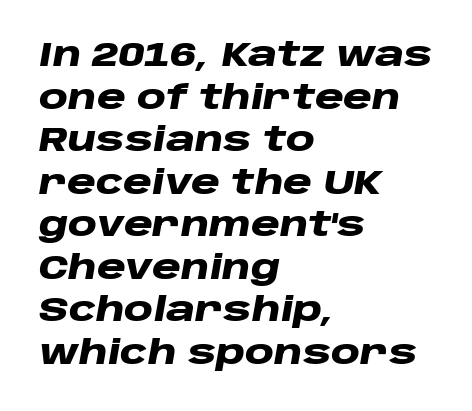
Q: Is the text bold? A: Yes.
Q: Is the text italic (slanted)? A: Yes, it leans right by about 10 degrees.
Q: Is the text underlined? A: No.
Q: How is the paragraph aligned? A: Left-aligned.
Q: Is the spacing between letters normal or unusually wide? A: Normal.
Q: Is the spacing between lines tight, normal or loose? A: Normal.
Q: Width (condensed, normal, or wide)? A: Wide.
Q: Stroke contrast? A: Low.
Q: x-height? A: Large.
Q: Monospaced? A: No.
